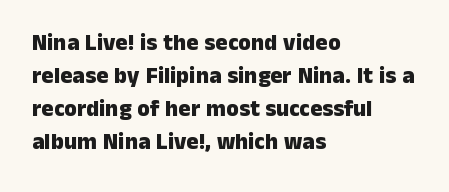
The image shows 23 px bold type, upright; set left-aligned, normal line spacing (1.43x), normal letter spacing, not underlined.
